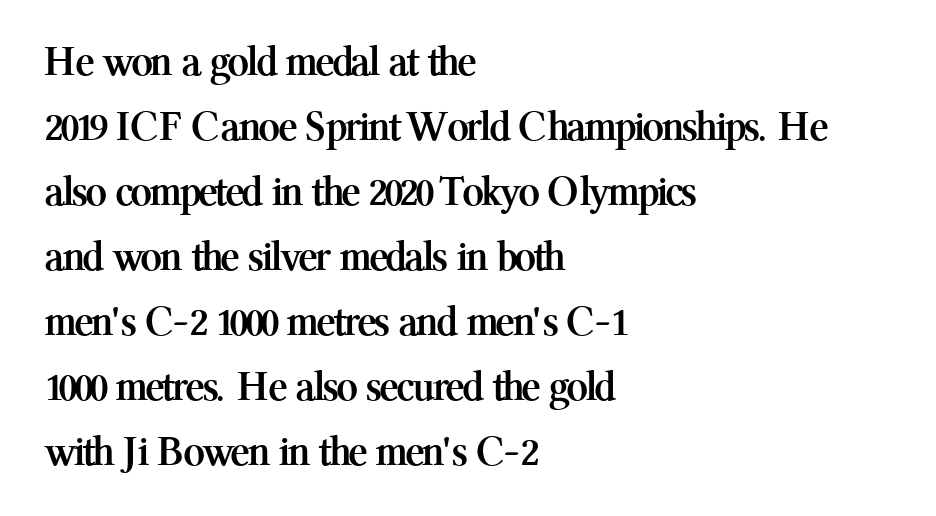
Do the characters align in a grid? No, the font is proportional. You can tell it's not italic because the verticals are truly vertical. Strokes here are thick enough to call this a true bold. This sample keeps an unexceptional amount of space between lines. Inter-character spacing is left at the font's built-in metrics.
